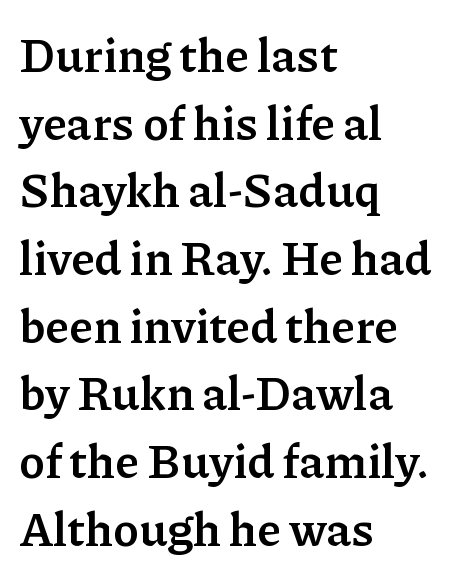
{"serif": "yes", "italic": "no", "bold": "yes", "weight": "semibold", "width": "normal", "stroke_contrast": "low", "x_height": "medium", "monospaced": "no", "underline": "no", "align": "left", "line_spacing": "normal", "line_spacing_ratio": 1.44, "letter_spacing": "normal", "letter_spacing_em": 0.0, "glyph_px": 47}
